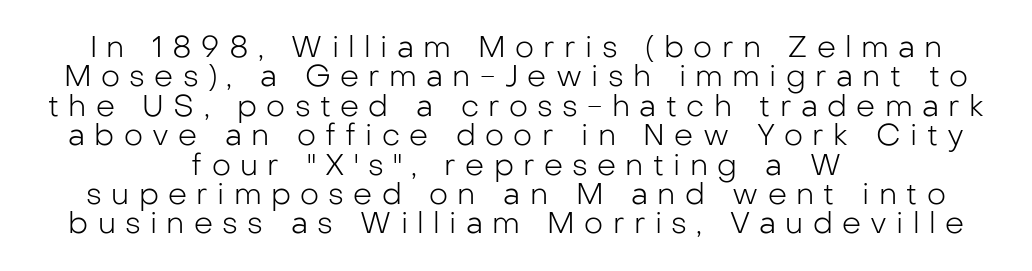
The image shows 30 px light sans-serif type, upright; set centered, tight line spacing (0.98x), unusually wide letter spacing (+0.31 em), not underlined; low stroke contrast and a medium x-height.
